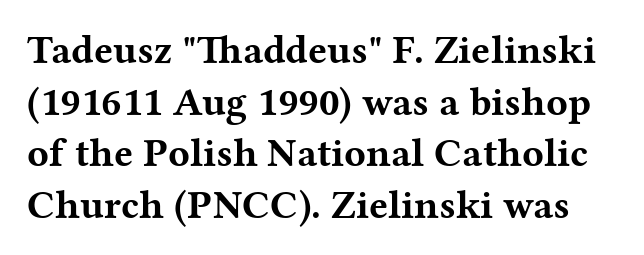
{"serif": "yes", "italic": "no", "bold": "yes", "weight": "bold", "width": "wide", "stroke_contrast": "medium", "x_height": "medium", "monospaced": "no", "underline": "no", "line_spacing": "normal", "line_spacing_ratio": 1.29, "letter_spacing": "normal", "letter_spacing_em": 0.0, "glyph_px": 40}
